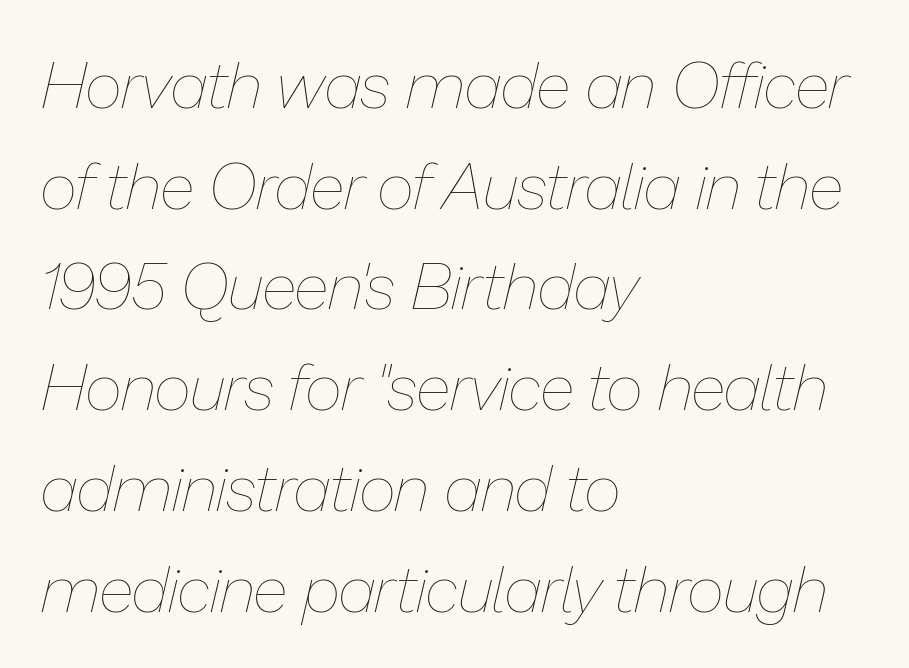
{"italic": "yes", "lean": "right", "slant_degrees": 13, "bold": "no", "weight": "thin", "width": "normal", "stroke_contrast": "low", "x_height": "medium", "monospaced": "no", "underline": "no", "align": "left", "line_spacing": "normal", "line_spacing_ratio": 1.55, "letter_spacing": "normal", "letter_spacing_em": 0.0, "glyph_px": 65}
